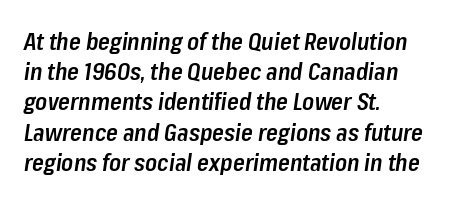
The image shows 24 px text type, italic (leaning right); set left-aligned, normal line spacing (1.26x), normal letter spacing, not underlined.
